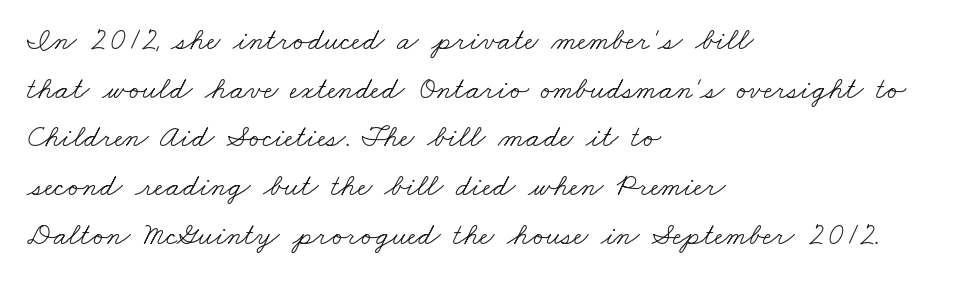
The image shows 31 px light, wide serif type; set left-aligned, normal line spacing (1.57x), normal letter spacing, not underlined; low stroke contrast and a small x-height.
